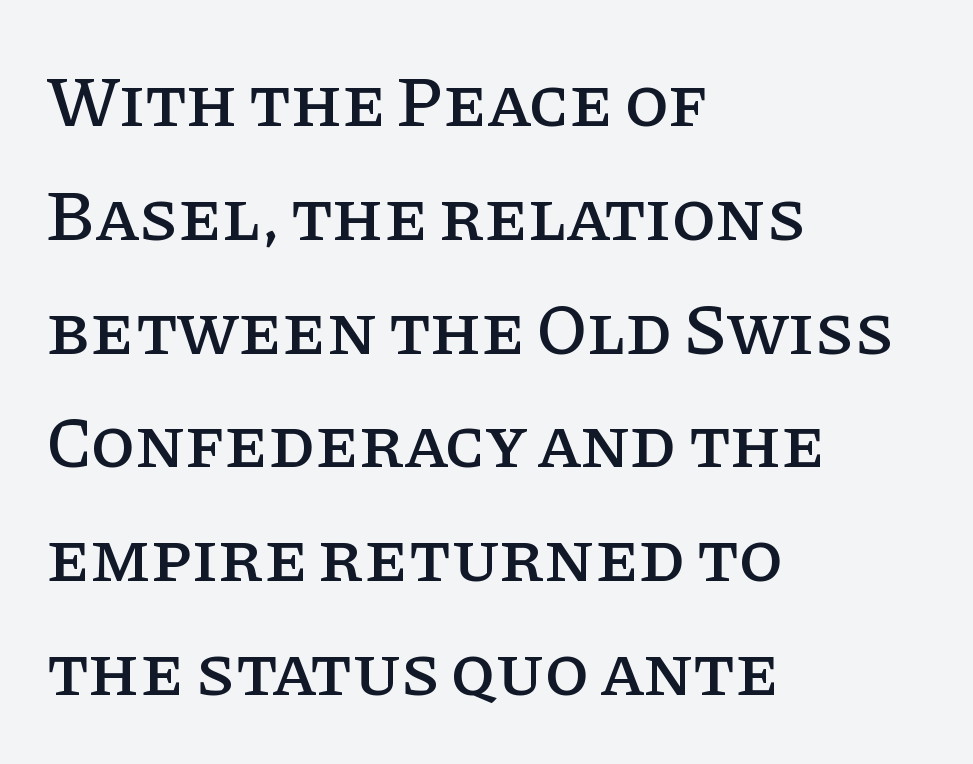
{"serif": "yes", "italic": "no", "width": "normal", "stroke_contrast": "low", "x_height": "large", "monospaced": "no", "underline": "no", "align": "left", "line_spacing": "normal", "line_spacing_ratio": 1.58, "letter_spacing": "normal", "letter_spacing_em": 0.0, "glyph_px": 72}
